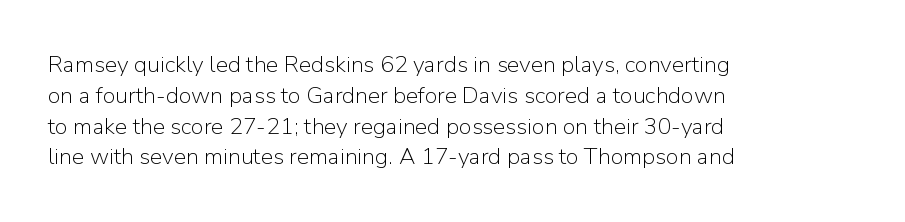
Descenders are the only things crossing below the line. The font sits on the lighter half of the weight spectrum, regular included. Does the copy run flush right? No — it runs flush left. Vertically, the passage feels balanced, rows spaced as you'd expect.
